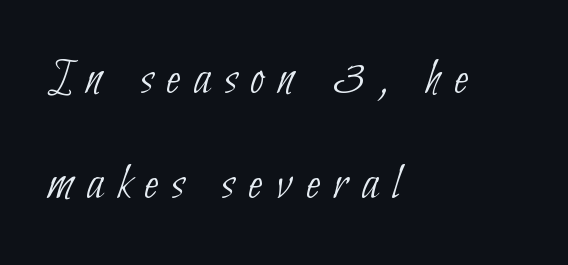
{"serif": "no", "bold": "no", "weight": "thin", "width": "condensed", "stroke_contrast": "low", "x_height": "small", "monospaced": "no", "underline": "no", "align": "left", "line_spacing": "loose", "line_spacing_ratio": 2.01, "letter_spacing": "wide", "letter_spacing_em": 0.26, "glyph_px": 52}
